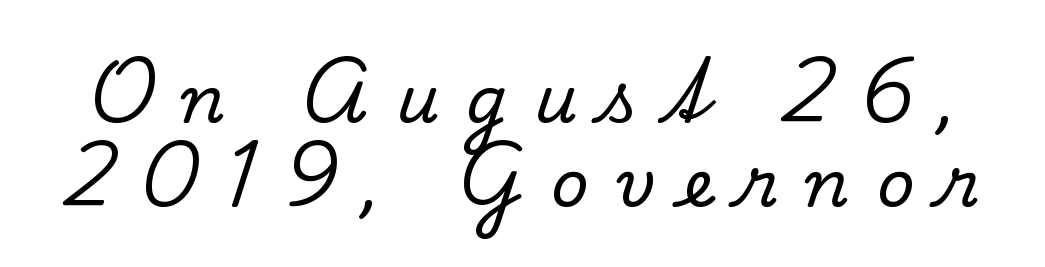
{"serif": "yes", "width": "normal", "stroke_contrast": "low", "x_height": "small", "monospaced": "no", "underline": "no", "line_spacing": "normal", "line_spacing_ratio": 1.27, "letter_spacing": "wide", "letter_spacing_em": 0.41, "glyph_px": 66}
